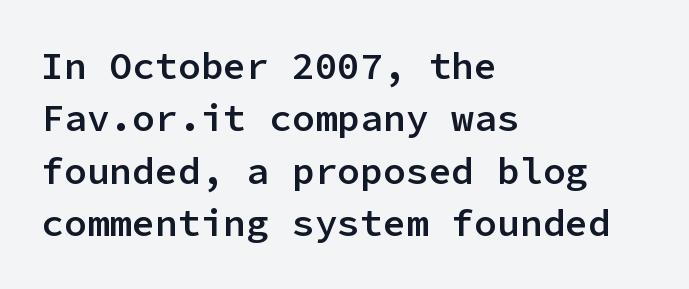
This sample uses an upright cut, with every glyph sitting square on the baseline. The designer went with a sans here, leaving each stem footless. Line starts are locked; line ends wander. Caption: semibold face, moderately heavy strokes. The passage shown is not underscored anywhere. Inter-character spacing is left at the font's built-in metrics.
